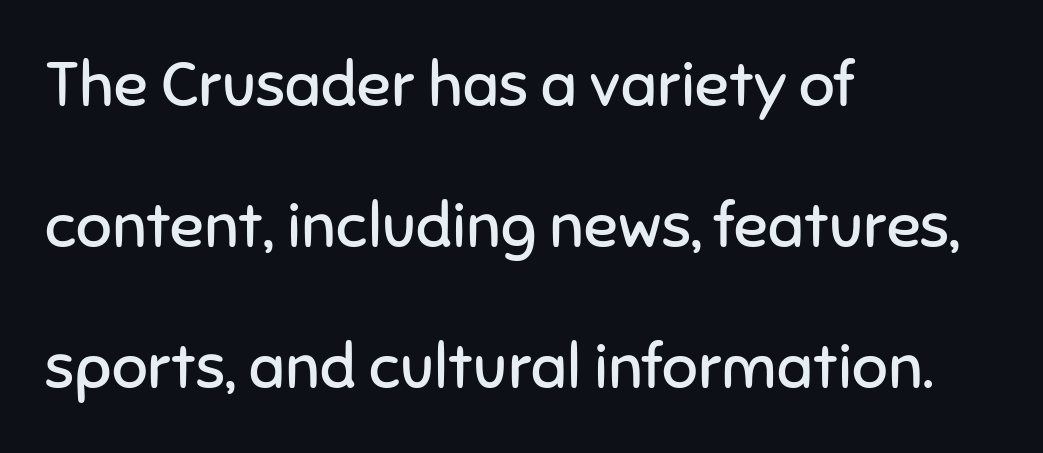
The image shows 63 px regular-weight sans-serif type, upright; set left-aligned, loose line spacing (2.24x), normal letter spacing, not underlined; low stroke contrast and a medium x-height.
